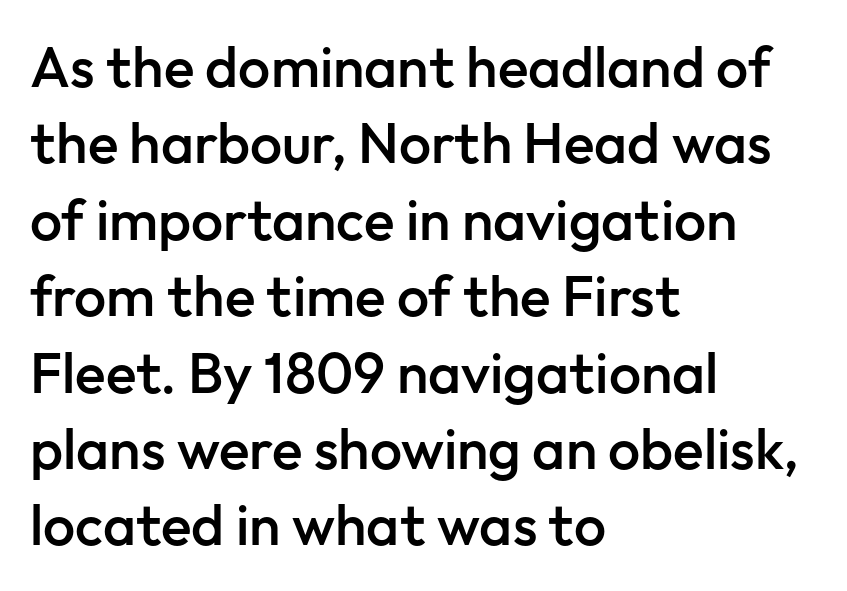
Q: Is the text bold? A: Semi-bold.
Q: Is the text italic (slanted)? A: No, it is upright.
Q: Is the typeface a serif or a sans-serif typeface? A: Sans-serif.
Q: Is the text underlined? A: No.
Q: How is the paragraph aligned? A: Left-aligned.
Q: Is the spacing between letters normal or unusually wide? A: Normal.
Q: Is the spacing between lines tight, normal or loose? A: Normal.
Q: Width (condensed, normal, or wide)? A: Normal.
Q: Stroke contrast? A: Low.
Q: x-height? A: Medium.
Q: Monospaced? A: No.
